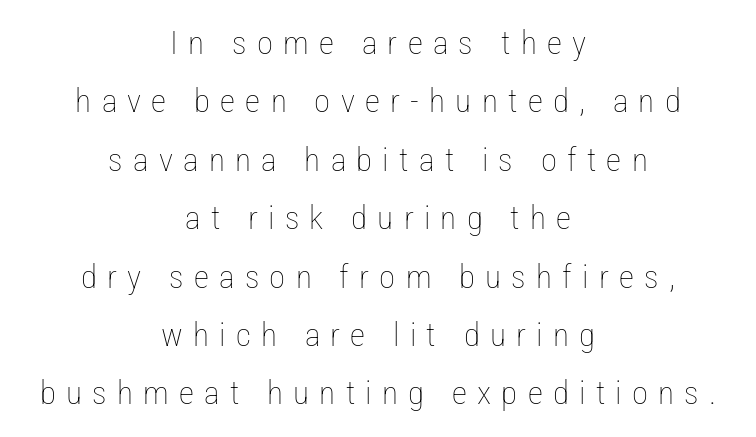
The image shows 33 px thin, condensed type, upright; set centered, line spacing 1.77x, unusually wide letter spacing (+0.31 em), not underlined; low stroke contrast and a medium x-height.
